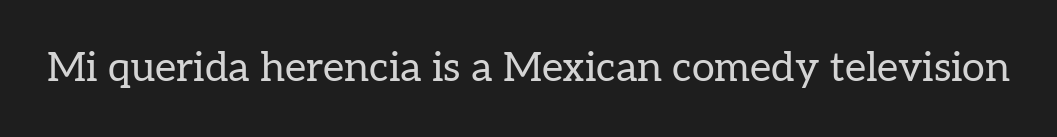
Q: Is the text bold? A: No.
Q: Is the text italic (slanted)? A: No, it is upright.
Q: Is the typeface a serif or a sans-serif typeface? A: Serif.
Q: Is the text underlined? A: No.
Q: Is the spacing between letters normal or unusually wide? A: Normal.
Q: Width (condensed, normal, or wide)? A: Normal.
Q: Stroke contrast? A: Low.
Q: x-height? A: Medium.
Q: Monospaced? A: No.
